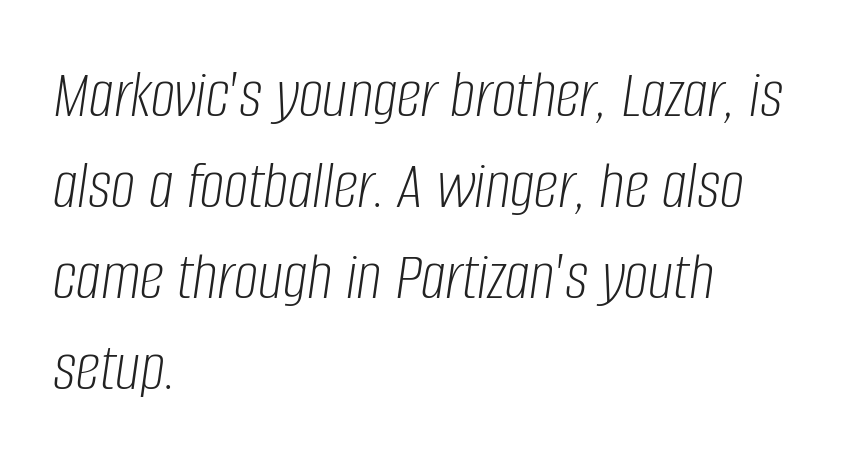
{"italic": "yes", "lean": "right", "slant_degrees": 8, "bold": "no", "weight": "light", "width": "condensed", "stroke_contrast": "low", "x_height": "large", "monospaced": "no", "underline": "no", "align": "left", "line_spacing": "normal", "line_spacing_ratio": 1.32, "letter_spacing": "normal", "letter_spacing_em": 0.0, "glyph_px": 69}
